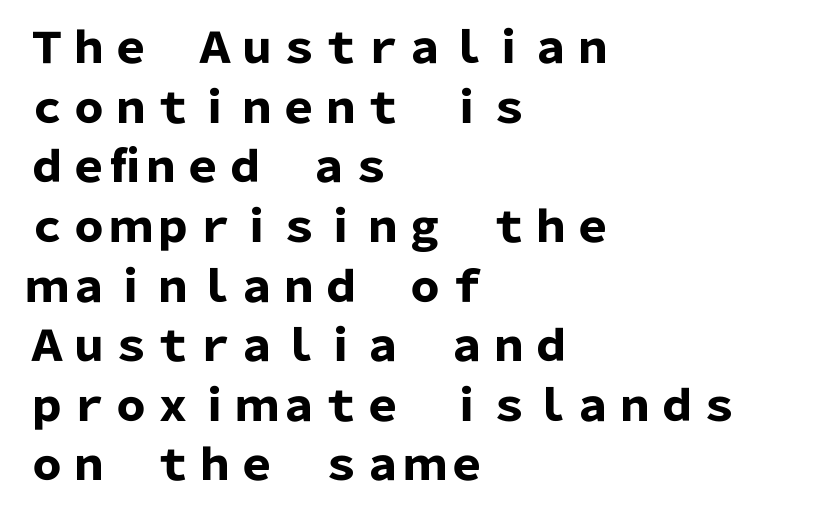
The image shows 42 px heavy sans-serif type, upright; set left-aligned, normal line spacing (1.42x), normal letter spacing, not underlined; low stroke contrast and a medium x-height.
